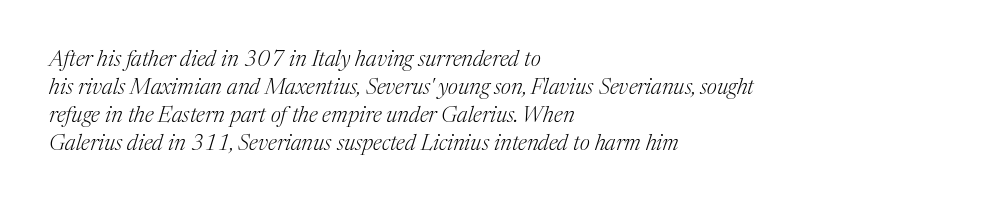
{"italic": "yes", "lean": "right", "slant_degrees": 17, "bold": "no", "underline": "no", "align": "left", "line_spacing": "normal", "line_spacing_ratio": 1.28, "letter_spacing": "normal", "letter_spacing_em": 0.0, "glyph_px": 22}
